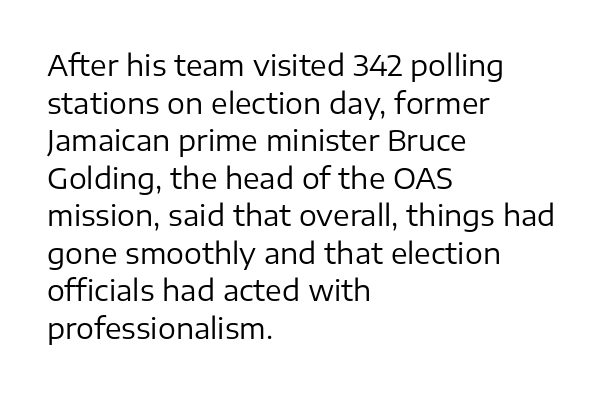
Q: Is the text bold? A: No.
Q: Is the text italic (slanted)? A: No, it is upright.
Q: Is the typeface a serif or a sans-serif typeface? A: Sans-serif.
Q: Is the text underlined? A: No.
Q: How is the paragraph aligned? A: Left-aligned.
Q: Is the spacing between letters normal or unusually wide? A: Normal.
Q: Is the spacing between lines tight, normal or loose? A: Normal.
Q: Width (condensed, normal, or wide)? A: Normal.
Q: Stroke contrast? A: Low.
Q: x-height? A: Medium.
Q: Monospaced? A: No.
